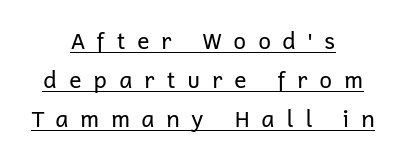
The image shows 23 px text type, upright; set centered, normal line spacing (1.69x), unusually wide letter spacing (+0.49 em), underlined.
